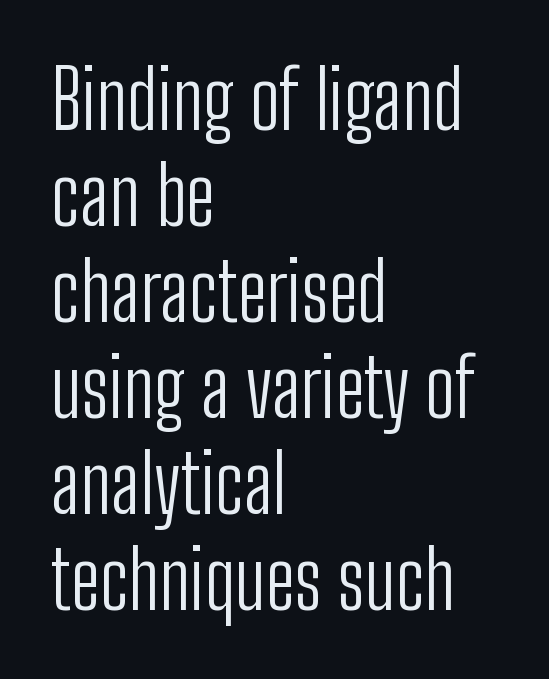
The image shows 80 px light, condensed sans-serif type, upright; set left-aligned, line spacing 1.2x, normal letter spacing, not underlined; low stroke contrast and a medium x-height.
